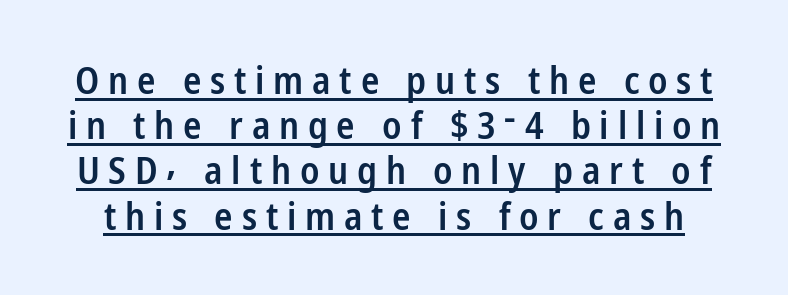
Q: Is the text bold? A: Semi-bold.
Q: Is the text italic (slanted)? A: No, it is upright.
Q: Is the typeface a serif or a sans-serif typeface? A: Sans-serif.
Q: Is the text underlined? A: Yes.
Q: Is the spacing between letters normal or unusually wide? A: Unusually wide.
Q: Width (condensed, normal, or wide)? A: Condensed.
Q: Stroke contrast? A: Low.
Q: x-height? A: Medium.
Q: Monospaced? A: No.
